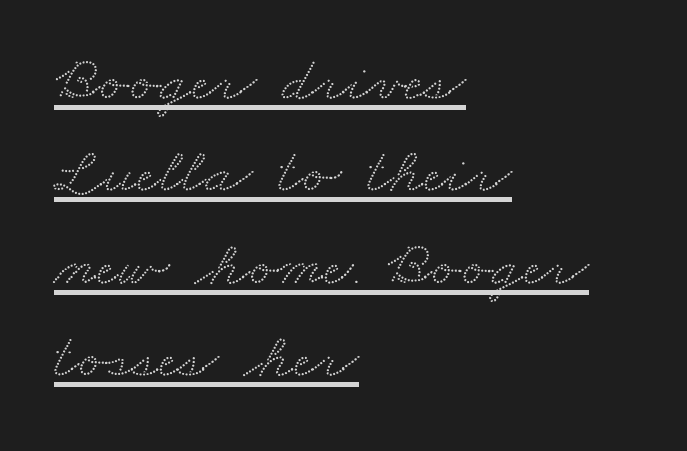
The image shows 65 px wide serif type; set left-aligned, normal line spacing (1.42x), normal letter spacing, underlined; medium stroke contrast and a small x-height.
